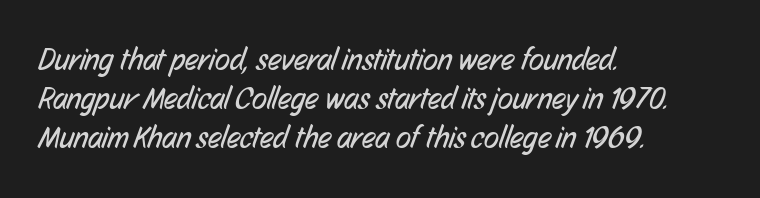
The image shows 31 px regular-weight, condensed sans-serif type; set left-aligned, normal line spacing (1.26x), normal letter spacing, not underlined; low stroke contrast and a medium x-height.
